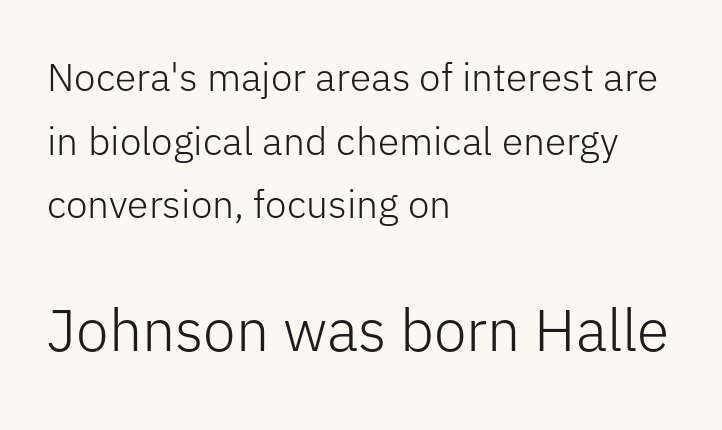
The image shows 59 px light sans-serif type, upright; set left-aligned, normal line spacing (1.63x), normal letter spacing, not underlined; the second (bottom) block is 1.51x larger; low stroke contrast and a medium x-height.
